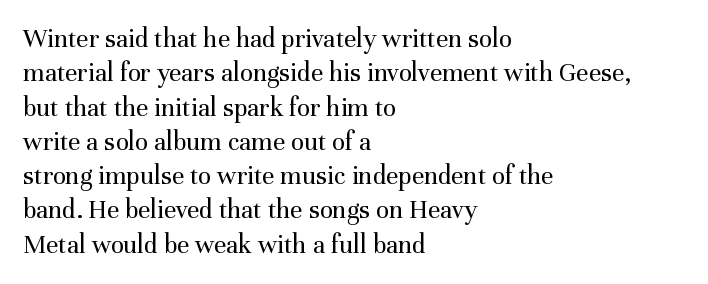
Q: Is the text bold? A: No.
Q: Is the text italic (slanted)? A: No, it is upright.
Q: Is the text underlined? A: No.
Q: How is the paragraph aligned? A: Left-aligned.
Q: Is the spacing between letters normal or unusually wide? A: Normal.
Q: Is the spacing between lines tight, normal or loose? A: Normal.
